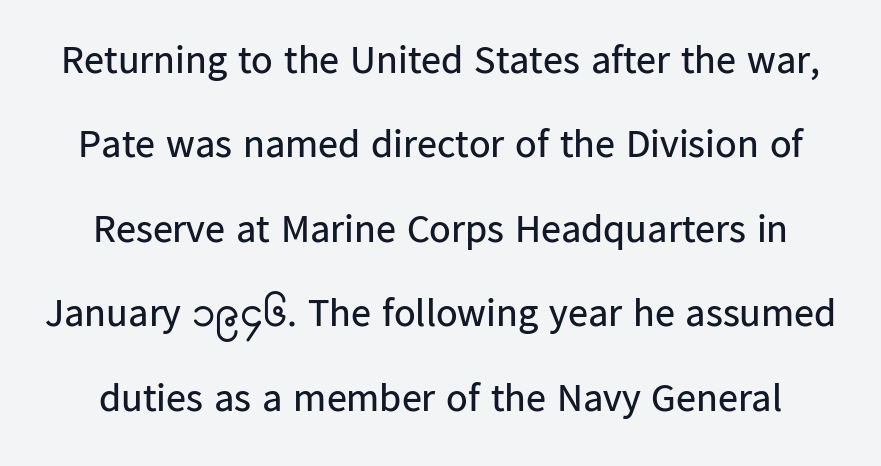
{"serif": "no", "italic": "no", "bold": "no", "weight": "regular", "width": "normal", "stroke_contrast": "low", "x_height": "medium", "monospaced": "no", "underline": "no", "align": "center", "line_spacing": "loose", "line_spacing_ratio": 2.11, "letter_spacing": "normal", "letter_spacing_em": 0.0, "glyph_px": 40}
